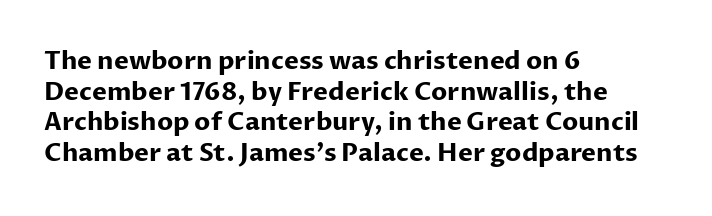
In CSS terms this would be text-align: left. Anything drawn beneath the words? Only blank space. Posture: upright roman. As a designer I'd log this as weight 700, bold.
